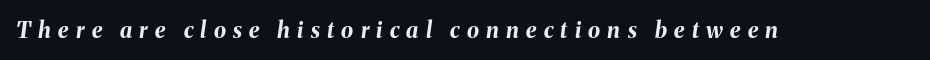
{"italic": "yes", "lean": "right", "slant_degrees": 8, "bold": "yes", "underline": "no", "letter_spacing": "wide", "letter_spacing_em": 0.33, "glyph_px": 22}
